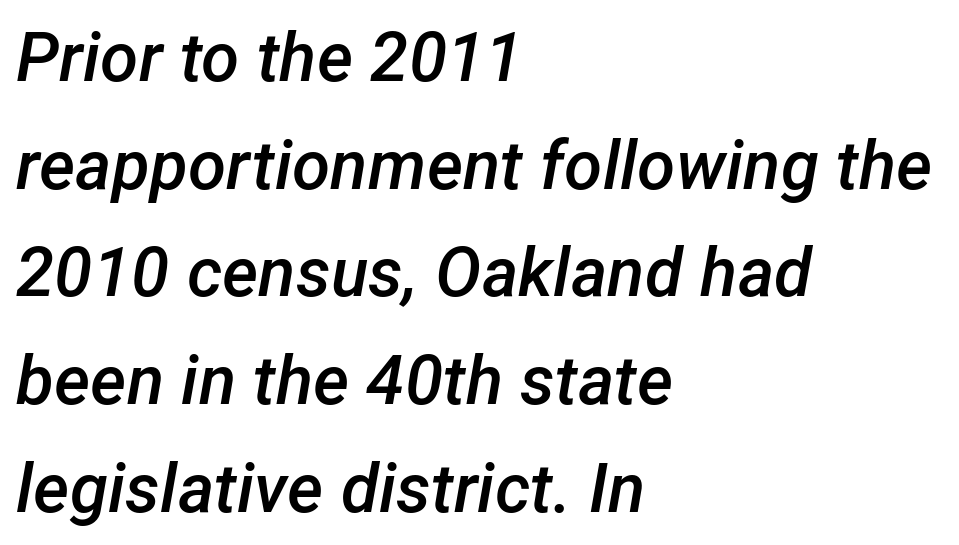
Q: Is the text bold? A: Semi-bold.
Q: Is the text italic (slanted)? A: Yes, it leans right by about 12 degrees.
Q: Is the text underlined? A: No.
Q: How is the paragraph aligned? A: Left-aligned.
Q: Is the spacing between letters normal or unusually wide? A: Normal.
Q: Is the spacing between lines tight, normal or loose? A: Normal.
Q: Width (condensed, normal, or wide)? A: Normal.
Q: Stroke contrast? A: Low.
Q: x-height? A: Medium.
Q: Monospaced? A: No.
